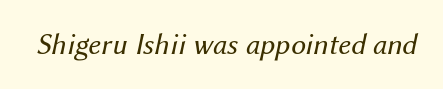
Q: Is the text bold? A: No.
Q: Is the text italic (slanted)? A: Yes, it leans right by about 12 degrees.
Q: Is the text underlined? A: No.
Q: Is the spacing between letters normal or unusually wide? A: Normal.
Q: Width (condensed, normal, or wide)? A: Normal.
Q: Stroke contrast? A: Medium.
Q: x-height? A: Medium.
Q: Monospaced? A: No.
